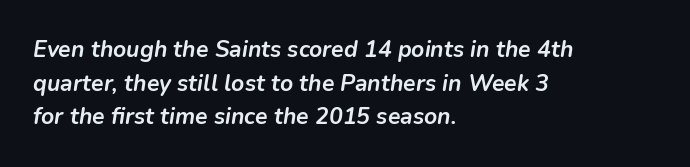
Type without underlining. Between one letter and the next there's only the usual sliver of space. Caption: multi-line text, flush left, ragged right. In terms of posture, this sample is oblique. Leading matches the norm, producing a regular column.
